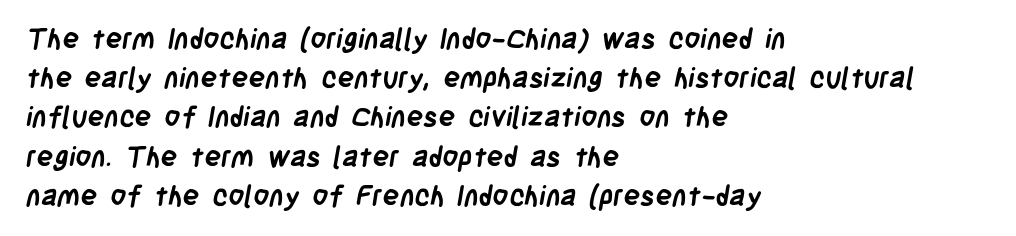
No word sits above an underline. This sample has the flowing, uneven cadence of proportional lettering. A typesetter would label this face a sans. Here the glyphs are tracked normally, forming tight word shapes.
